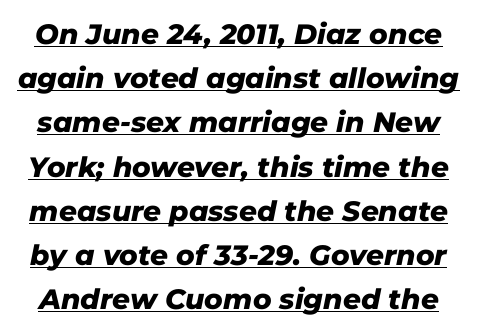
The image shows 28 px heavy type, italic (leaning right); set normal line spacing (1.58x), normal letter spacing, underlined; low stroke contrast and a medium x-height.
